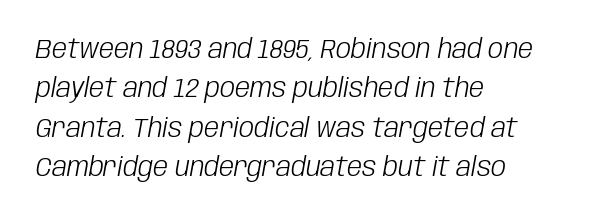
The image shows 27 px text type, italic (leaning right); set left-aligned, normal line spacing (1.46x), normal letter spacing, not underlined.
